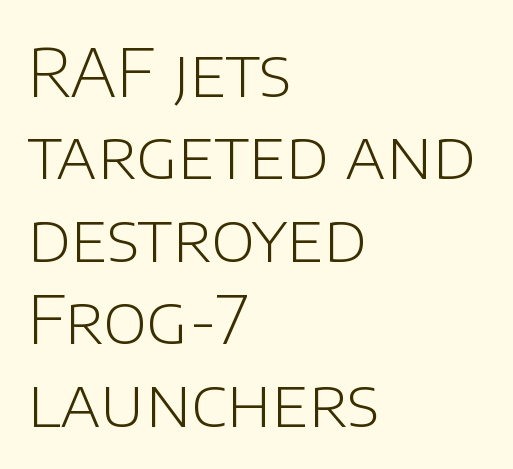
Leftover space on each line is placed entirely after the last word. The font family rendered here belongs to the sans-serif group. The characters are drawn with everyday or finer stroke widths. Varying glyph widths throughout — classic text-font behaviour. The axis of the letterforms is exactly vertical. A clean baseline with only descenders dipping below it.
